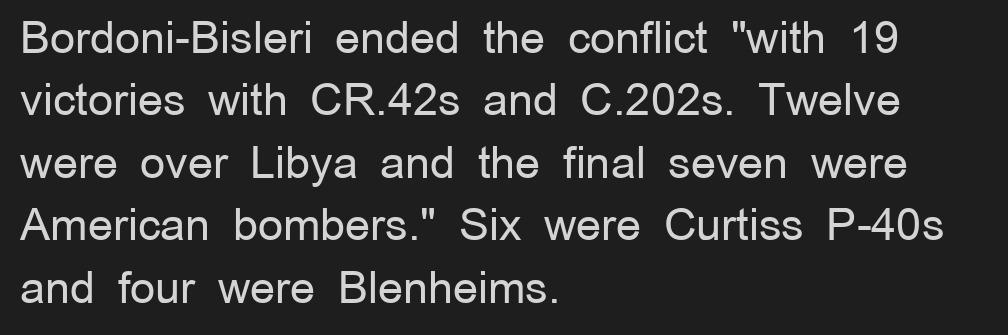
The image shows 44 px regular-weight sans-serif type, upright; set left-aligned, normal line spacing (1.42x), normal letter spacing, not underlined; low stroke contrast and a medium x-height.
